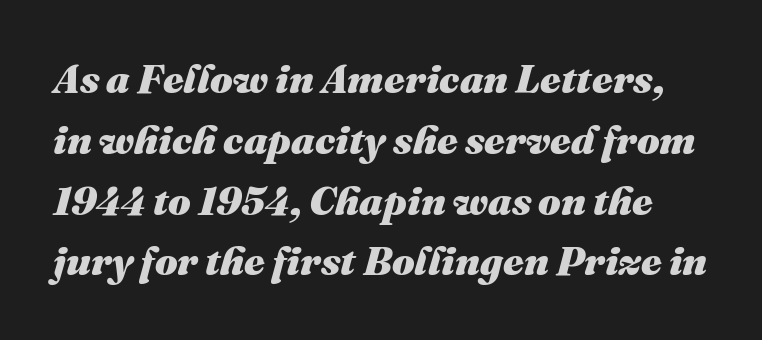
The image shows 40 px heavy type, italic (leaning right); set normal line spacing (1.52x), normal letter spacing, not underlined; medium stroke contrast and a medium x-height.
